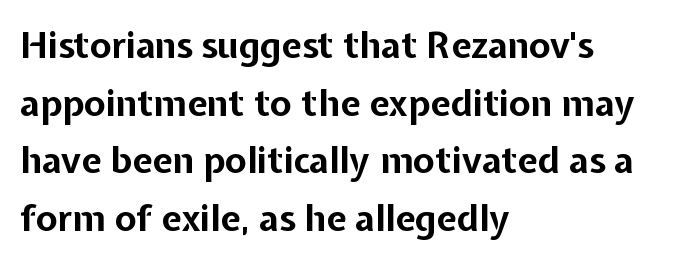
This sample keeps an unexceptional amount of space between lines. Each row of text sits above clean, open space. What kind of face is this? One without serifs — a sans. Italic: no, the glyphs are upright roman. Summary of weight: heavy, a full bold.
